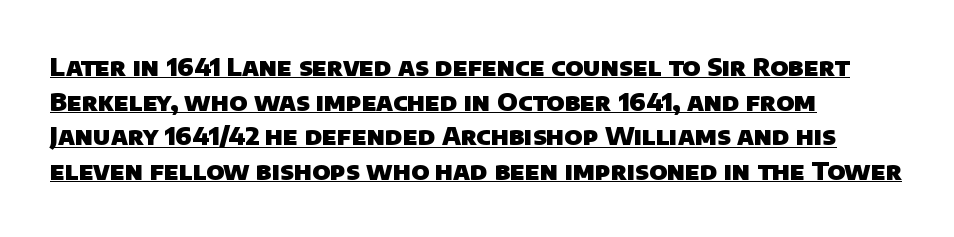
{"bold": "yes", "underline": "yes", "align": "left", "line_spacing": "normal", "line_spacing_ratio": 1.39, "letter_spacing": "normal", "letter_spacing_em": 0.0, "glyph_px": 25}
